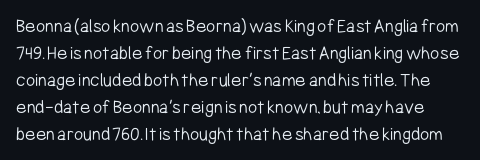
The image shows 20 px text type, upright; set normal line spacing (1.35x), normal letter spacing, not underlined.
